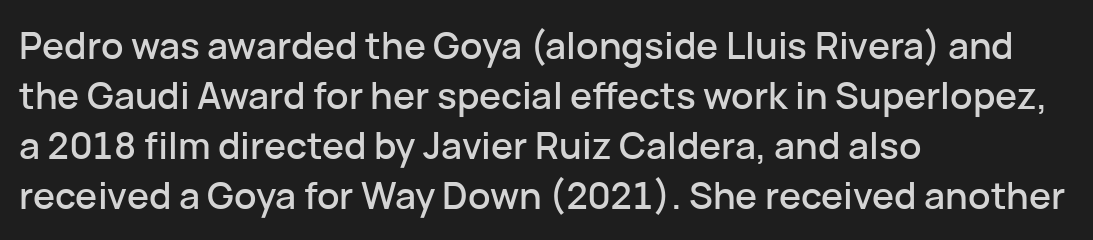
Q: Is the text italic (slanted)? A: No, it is upright.
Q: Is the typeface a serif or a sans-serif typeface? A: Sans-serif.
Q: Is the text underlined? A: No.
Q: How is the paragraph aligned? A: Left-aligned.
Q: Is the spacing between letters normal or unusually wide? A: Normal.
Q: Is the spacing between lines tight, normal or loose? A: Normal.
Q: Width (condensed, normal, or wide)? A: Normal.
Q: Stroke contrast? A: Low.
Q: x-height? A: Medium.
Q: Monospaced? A: No.
